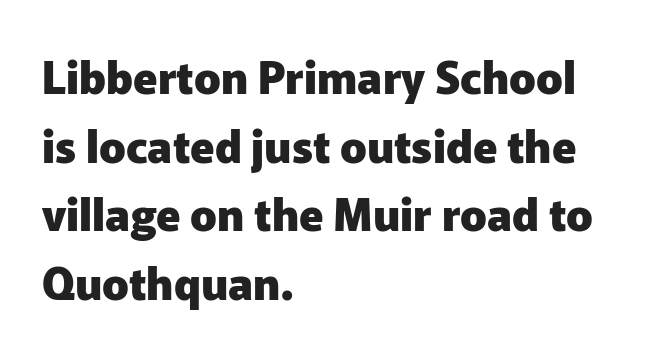
{"serif": "no", "italic": "no", "bold": "yes", "weight": "heavy", "width": "normal", "stroke_contrast": "low", "x_height": "medium", "monospaced": "no", "underline": "no", "align": "left", "line_spacing": "normal", "line_spacing_ratio": 1.56, "letter_spacing": "normal", "letter_spacing_em": 0.0, "glyph_px": 44}
